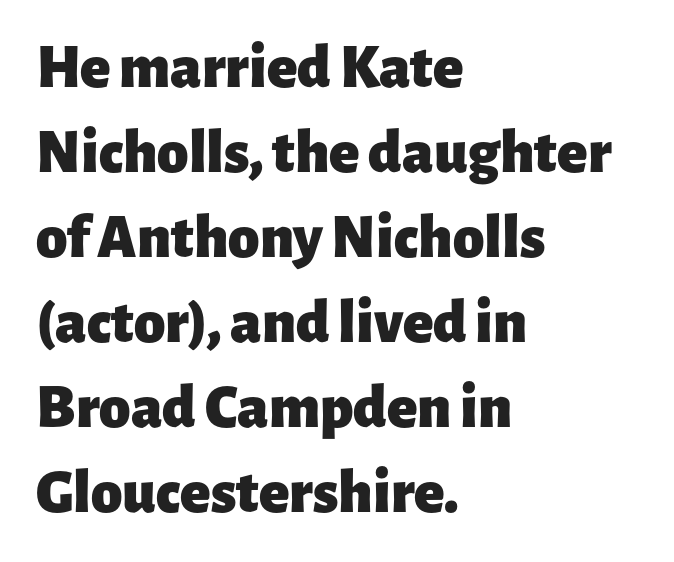
Has an underline been added? It has not. Is the letter spacing exaggerated? No — it looks like the ordinary default. Notice how thick the strokes are: this is what a full bold looks like. Proportional: the letters do not fall into vertical columns. A roman cut, with each character standing at attention.
